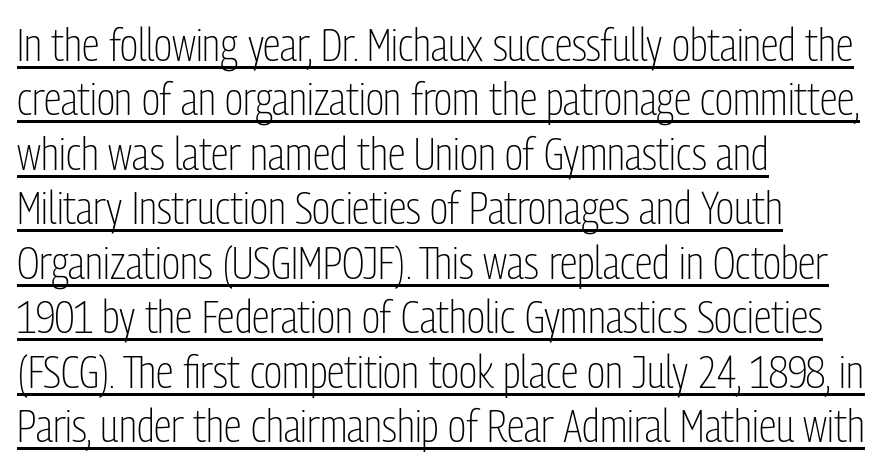
What kind of face is this? One without serifs — a sans. The rendering anchors every line to the left-hand side. Characters follow at the spacing the type designer built in. This sample has the flowing, uneven cadence of proportional lettering. The axis of the letterforms is exactly vertical.
